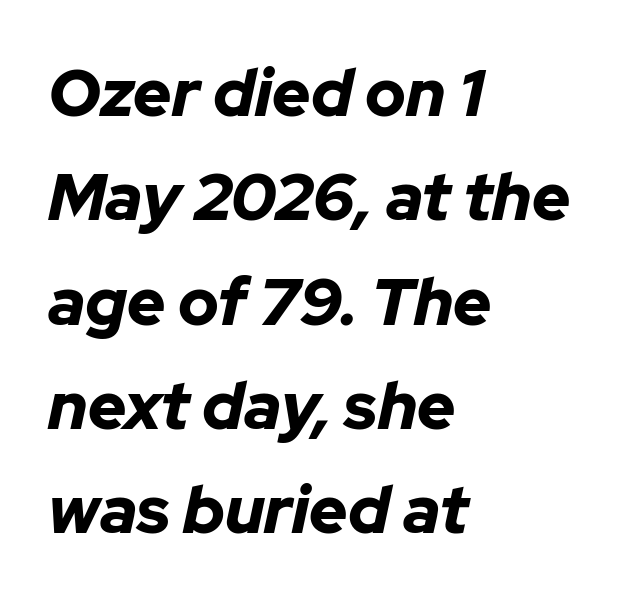
Q: Is the text bold? A: Yes.
Q: Is the text italic (slanted)? A: Yes, it leans right by about 12 degrees.
Q: Is the text underlined? A: No.
Q: How is the paragraph aligned? A: Left-aligned.
Q: Is the spacing between letters normal or unusually wide? A: Normal.
Q: Is the spacing between lines tight, normal or loose? A: Normal.
Q: Width (condensed, normal, or wide)? A: Normal.
Q: Stroke contrast? A: Low.
Q: x-height? A: Medium.
Q: Monospaced? A: No.
